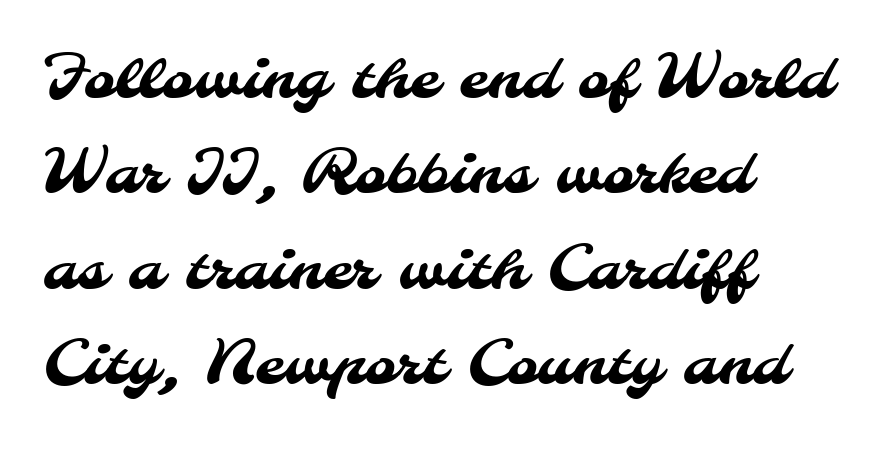
Q: Is the typeface a serif or a sans-serif typeface? A: Sans-serif.
Q: Is the text underlined? A: No.
Q: How is the paragraph aligned? A: Left-aligned.
Q: Is the spacing between letters normal or unusually wide? A: Normal.
Q: Is the spacing between lines tight, normal or loose? A: Normal.
Q: Width (condensed, normal, or wide)? A: Normal.
Q: Stroke contrast? A: Medium.
Q: x-height? A: Small.
Q: Monospaced? A: No.
